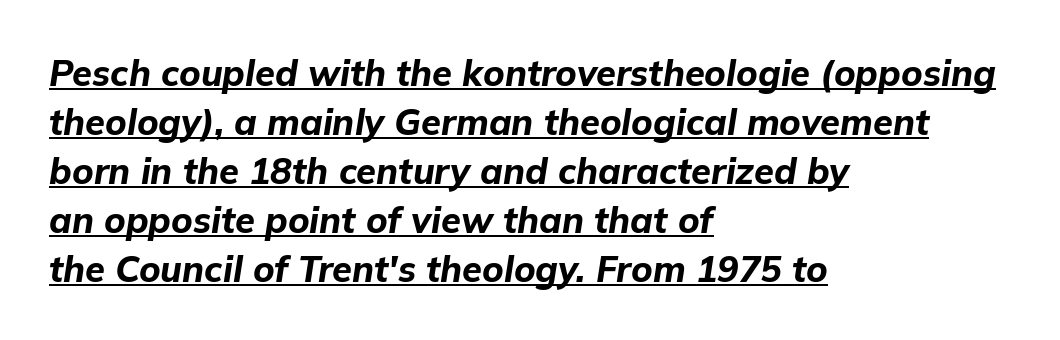
The image shows 36 px bold type, italic (leaning right); set left-aligned, normal line spacing (1.36x), normal letter spacing, underlined; low stroke contrast and a medium x-height.
